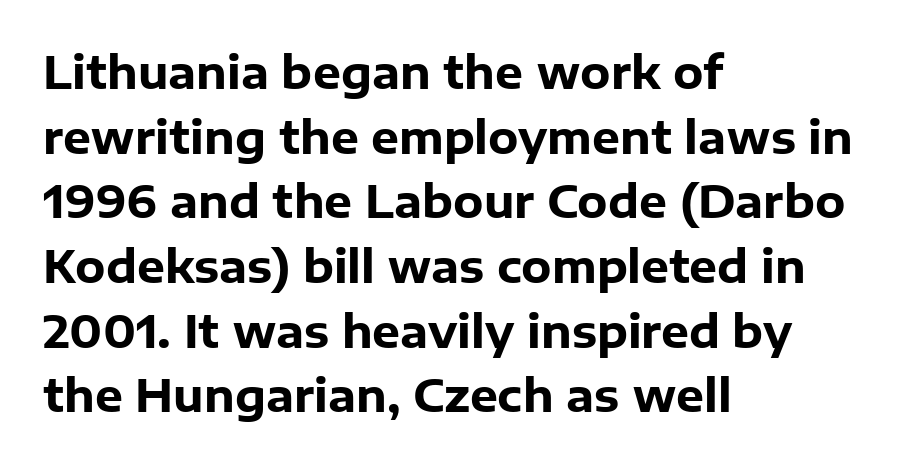
The image shows 44 px heavy sans-serif type, upright; set left-aligned, normal line spacing (1.47x), normal letter spacing, not underlined; low stroke contrast and a medium x-height.
